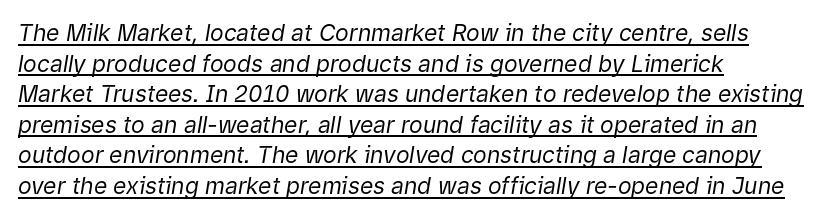
Q: Is the text bold? A: No.
Q: Is the text italic (slanted)? A: Yes, it leans right by about 9 degrees.
Q: Is the text underlined? A: Yes.
Q: How is the paragraph aligned? A: Left-aligned.
Q: Is the spacing between letters normal or unusually wide? A: Normal.
Q: Is the spacing between lines tight, normal or loose? A: Normal.
